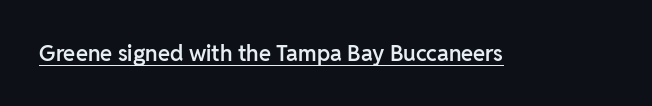
Q: Is the text bold? A: Semi-bold.
Q: Is the text italic (slanted)? A: No, it is upright.
Q: Is the text underlined? A: Yes.
Q: Is the spacing between letters normal or unusually wide? A: Normal.
